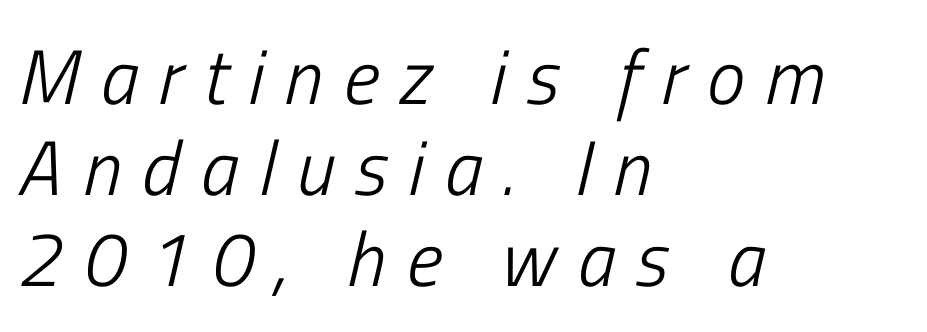
Q: Is the text bold? A: No.
Q: Is the text italic (slanted)? A: Yes, it leans right by about 13 degrees.
Q: Is the text underlined? A: No.
Q: How is the paragraph aligned? A: Left-aligned.
Q: Is the spacing between letters normal or unusually wide? A: Unusually wide.
Q: Width (condensed, normal, or wide)? A: Condensed.
Q: Stroke contrast? A: Low.
Q: x-height? A: Medium.
Q: Monospaced? A: No.
